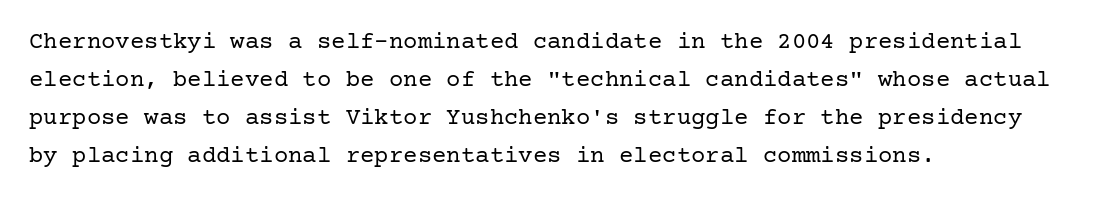
{"italic": "no", "bold": "no", "underline": "no", "align": "left", "line_spacing": "normal", "line_spacing_ratio": 1.58, "letter_spacing": "normal", "letter_spacing_em": 0.0, "glyph_px": 24}
